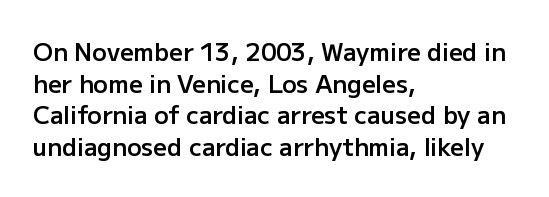
Slightly chunky letters — semibold, I'd say, not full bold. Letter spacing: default. The string is rendered with underlining switched off. Does the leading feel generous? No, just average. These lines are set flush left with a ragged right edge. The letters stand upright; this is a roman face.
